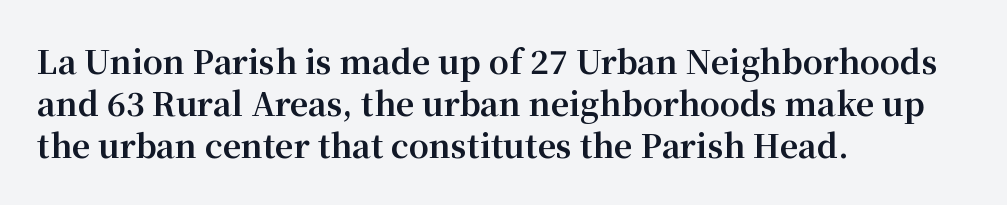
The letters carry serifs — small finishing strokes at the ends of their stems. The specimen reads as upright at a glance. Check the space under the baseline: it is left empty. The passage is arranged the way most books set body copy — flush left. Horizontal bands of white between lines are of average thickness.
